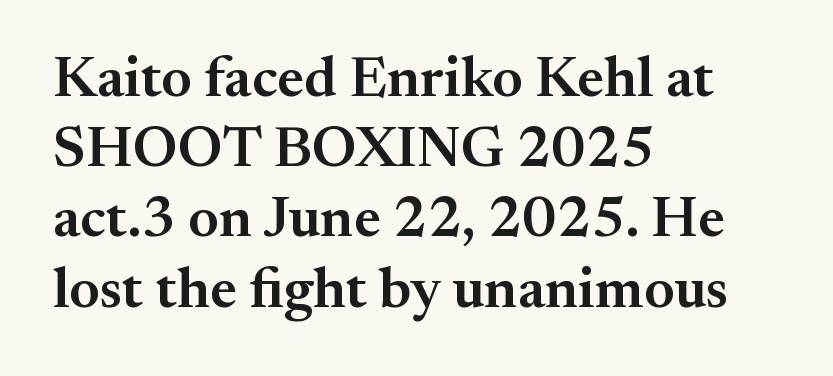
The image shows 58 px semibold serif type, upright; set left-aligned, line spacing 1.21x, normal letter spacing, not underlined; medium stroke contrast and a small x-height.
